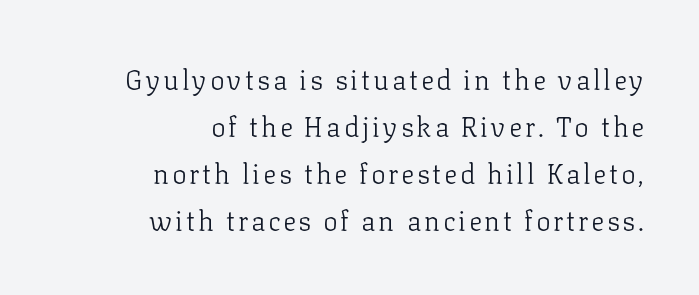
The image shows 27 px text type, upright; set right-aligned, line spacing 1.74x, not underlined.
